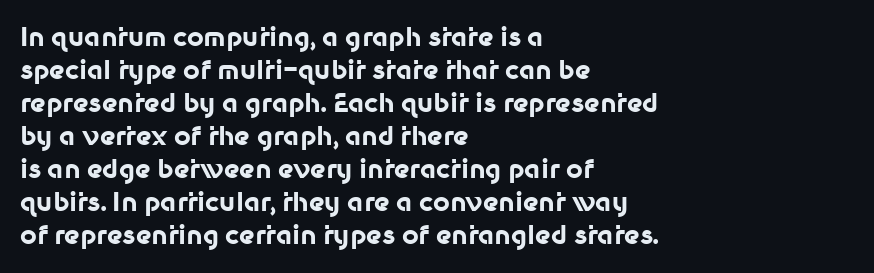
The image shows 26 px bold type, upright; set left-aligned, normal line spacing (1.27x), normal letter spacing, not underlined.
